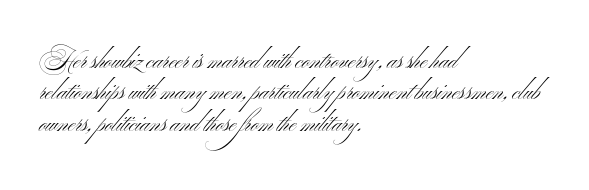
The image shows 24 px text type; set left-aligned, normal line spacing (1.31x), normal letter spacing, not underlined.
